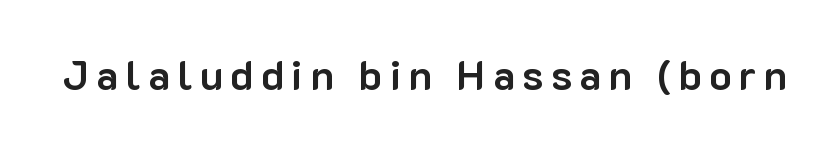
{"serif": "no", "italic": "no", "bold": "yes", "weight": "bold", "width": "normal", "stroke_contrast": "low", "x_height": "medium", "monospaced": "no", "underline": "no", "glyph_px": 41}
